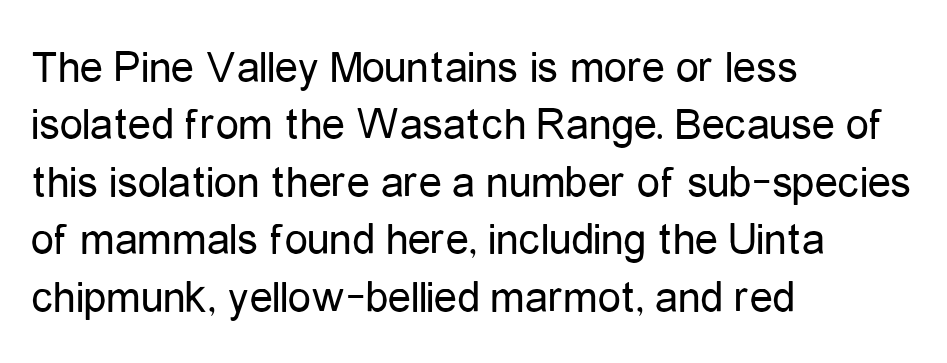
{"serif": "no", "italic": "no", "bold": "no", "weight": "regular", "width": "condensed", "stroke_contrast": "low", "x_height": "medium", "monospaced": "no", "underline": "no", "align": "left", "line_spacing": "normal", "line_spacing_ratio": 1.25, "letter_spacing": "normal", "letter_spacing_em": 0.0, "glyph_px": 46}
